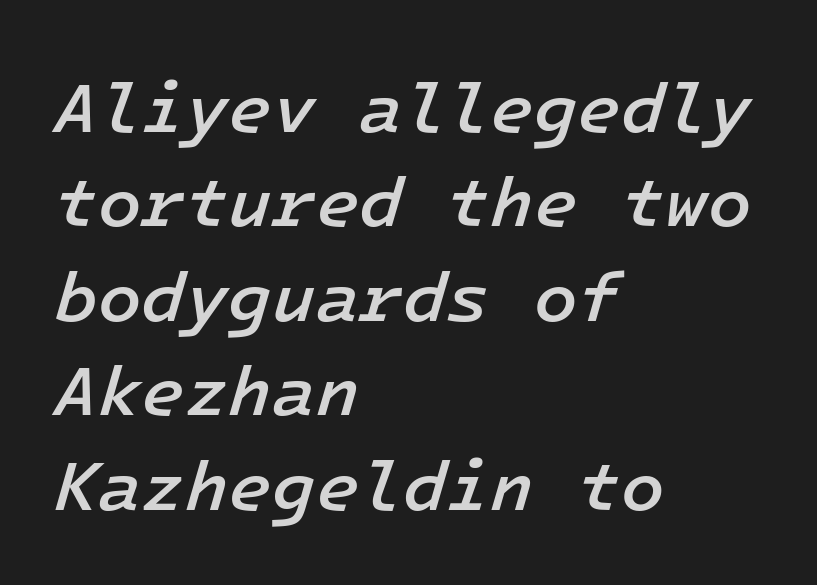
Q: Is the text bold? A: Semi-bold.
Q: Is the text italic (slanted)? A: Yes, it leans right by about 16 degrees.
Q: Is the text underlined? A: No.
Q: How is the paragraph aligned? A: Left-aligned.
Q: Is the spacing between letters normal or unusually wide? A: Normal.
Q: Is the spacing between lines tight, normal or loose? A: Normal.
Q: Width (condensed, normal, or wide)? A: Normal.
Q: Stroke contrast? A: Low.
Q: x-height? A: Medium.
Q: Monospaced? A: Yes.
